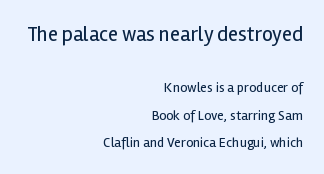
The image shows 21 px text type, upright; set right-aligned, loose line spacing (1.97x), normal letter spacing, not underlined; the first (top) block is 1.5x larger.
